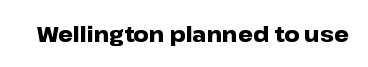
{"italic": "no", "bold": "yes", "underline": "no", "letter_spacing": "normal", "letter_spacing_em": 0.0, "glyph_px": 21}
